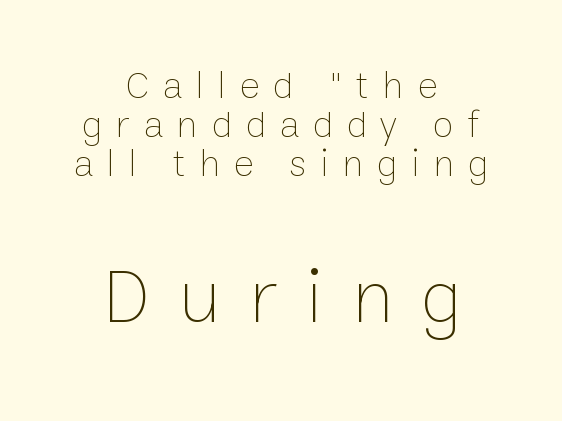
Q: Is the text bold? A: No.
Q: Is the text italic (slanted)? A: No, it is upright.
Q: Is the text underlined? A: No.
Q: How is the paragraph aligned? A: Centered.
Q: Is the spacing between letters normal or unusually wide? A: Unusually wide.
Q: Is the spacing between lines tight, normal or loose? A: Tight.
Q: Which block of text is set in a larger size, the first (top) or the second (bottom)? A: The second (bottom) one.
Q: Width (condensed, normal, or wide)? A: Normal.
Q: Stroke contrast? A: Low.
Q: x-height? A: Medium.
Q: Monospaced? A: No.
